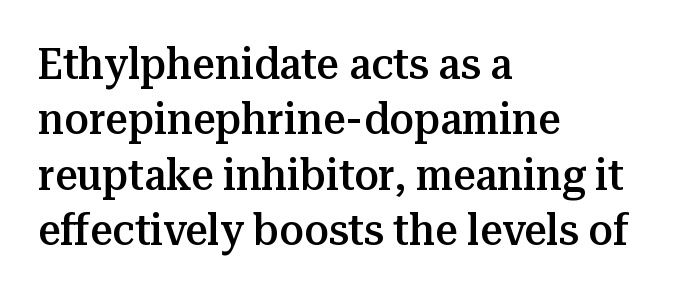
The strokes are fattened partway — semibold, not bold. The font family rendered here belongs to the serif group. The text block is weighted toward the left margin, trailing off unevenly rightward. Is there much room between lines? A standard amount, neither cramped nor airy. The type is set solid horizontally, with unmodified tracking.
